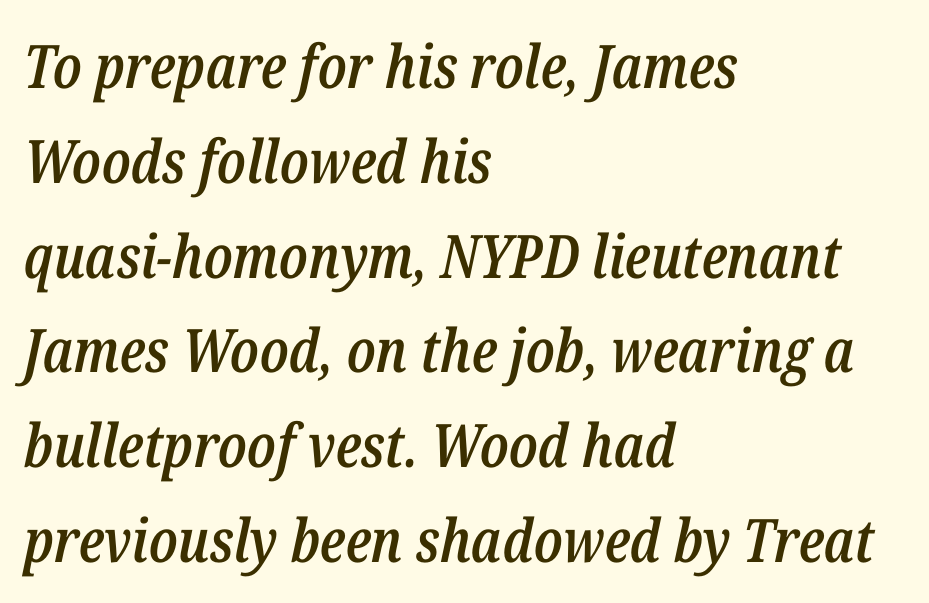
The image shows 60 px semibold, condensed type, italic (leaning right); set left-aligned, normal line spacing (1.58x), normal letter spacing, not underlined; low stroke contrast and a medium x-height.
